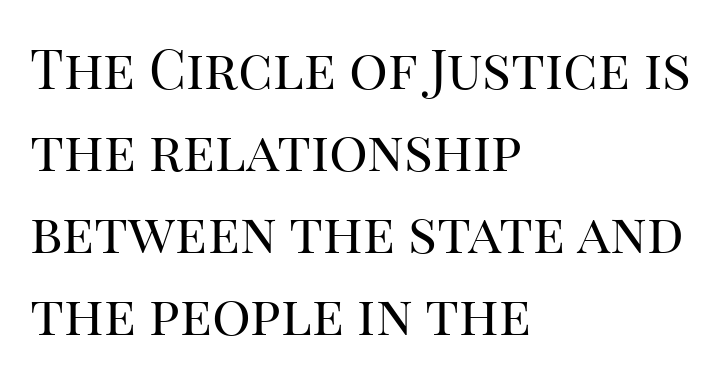
Q: Is the text bold? A: No.
Q: Is the text italic (slanted)? A: No, it is upright.
Q: Is the typeface a serif or a sans-serif typeface? A: Serif.
Q: Is the text underlined? A: No.
Q: How is the paragraph aligned? A: Left-aligned.
Q: Is the spacing between letters normal or unusually wide? A: Normal.
Q: Is the spacing between lines tight, normal or loose? A: Normal.
Q: Width (condensed, normal, or wide)? A: Normal.
Q: Stroke contrast? A: High.
Q: x-height? A: Large.
Q: Monospaced? A: No.
